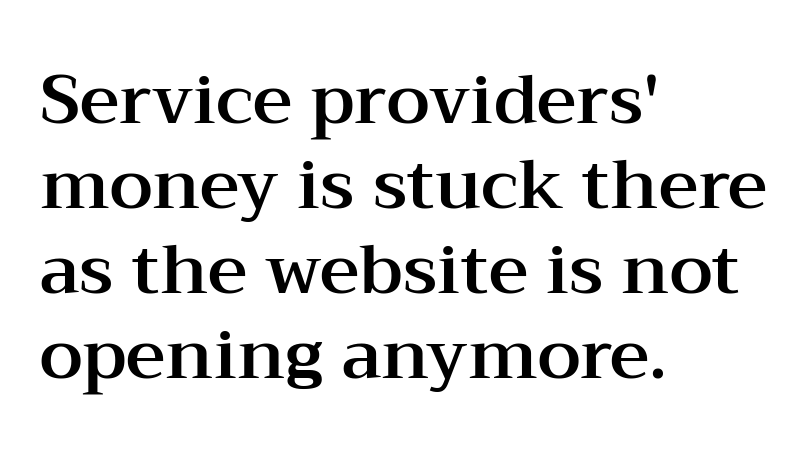
Horizontal alignment here is leftward, the default for most running prose. The baseline area is clear. Caption: standard tracking, unaltered. Every character sits straight up, as roman type does.
